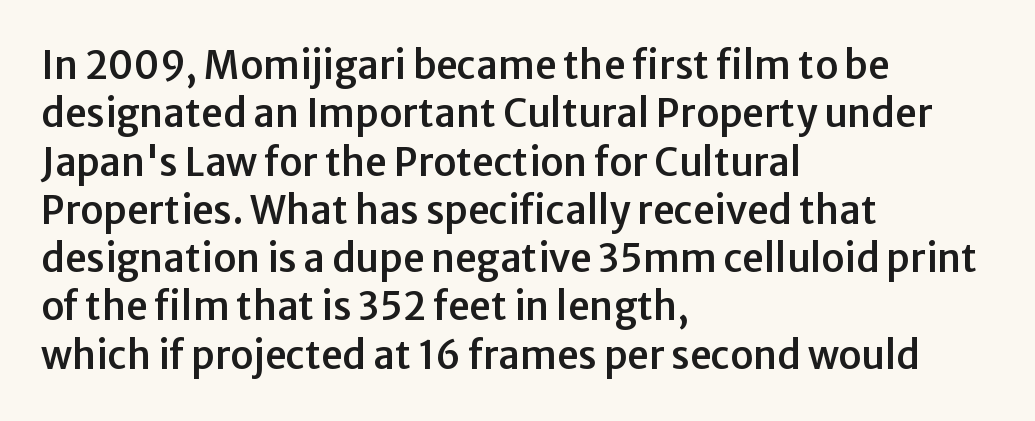
Interline gaps are of average width in this sample. A student would call this left alignment; a typographer would say flush left, rag right. Plain, unruled lines of type. You can tell from the bare stems that sans-serif type was used. Students, note that the glyphs here touch the page at normal intervals. These lines are rendered in a variable-pitch font.
